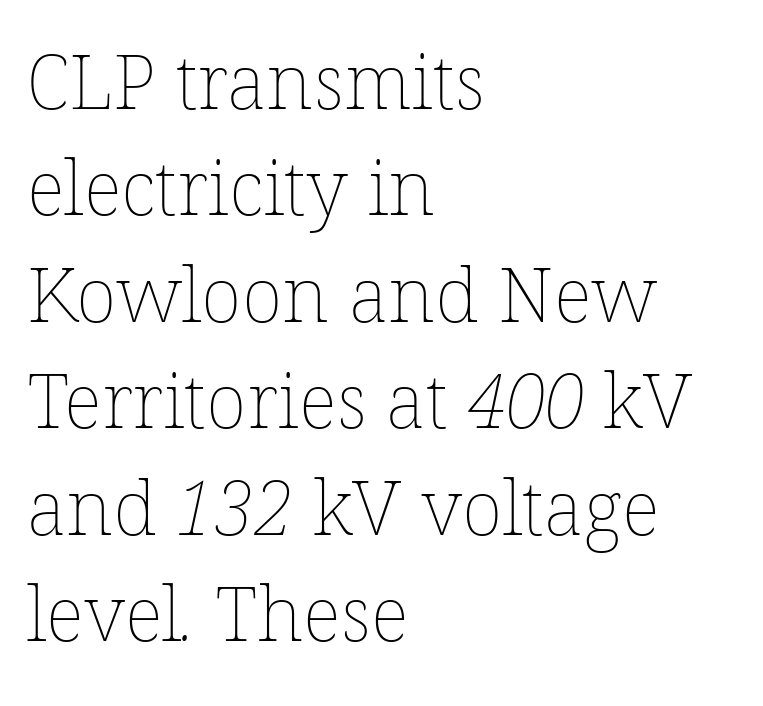
Q: Is the text bold? A: No.
Q: Is the text underlined? A: No.
Q: How is the paragraph aligned? A: Left-aligned.
Q: Is the spacing between letters normal or unusually wide? A: Normal.
Q: Is the spacing between lines tight, normal or loose? A: Normal.
Q: Width (condensed, normal, or wide)? A: Normal.
Q: Stroke contrast? A: Low.
Q: x-height? A: Medium.
Q: Monospaced? A: No.
